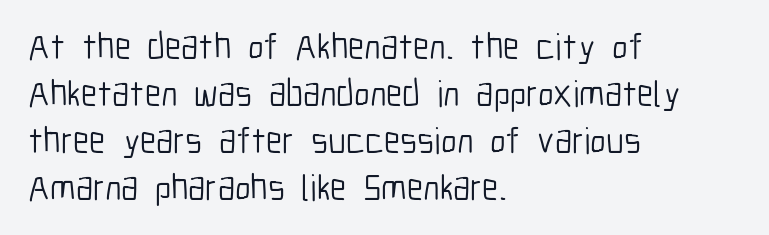
Bold? No — there's no thickening of the strokes. Where is the straight margin? On the left. Glyph-to-glyph distance matches everyday printed text. These lines are composed in type without serifs. The letters stand upright; this is a roman face. The rendering uses a moderate line-height, typical for paragraphs.
